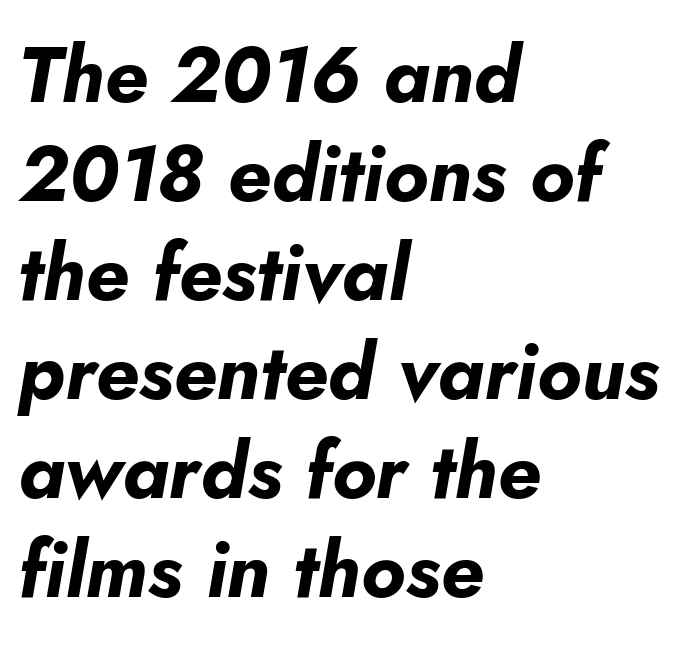
The image shows 78 px bold type, italic (leaning right); set left-aligned, normal line spacing (1.27x), normal letter spacing, not underlined; low stroke contrast and a small x-height.
